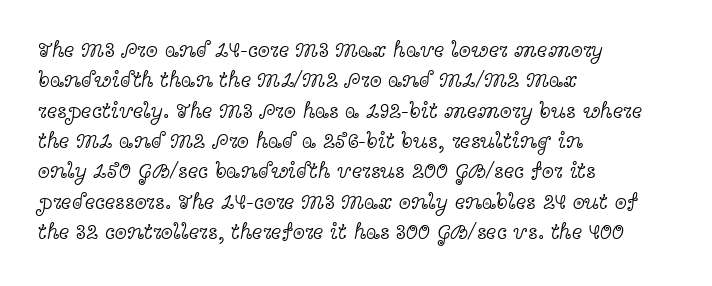
Q: Is the text bold? A: No.
Q: Is the text italic (slanted)? A: Yes.
Q: Is the text underlined? A: No.
Q: How is the paragraph aligned? A: Left-aligned.
Q: Is the spacing between letters normal or unusually wide? A: Normal.
Q: Is the spacing between lines tight, normal or loose? A: Normal.
